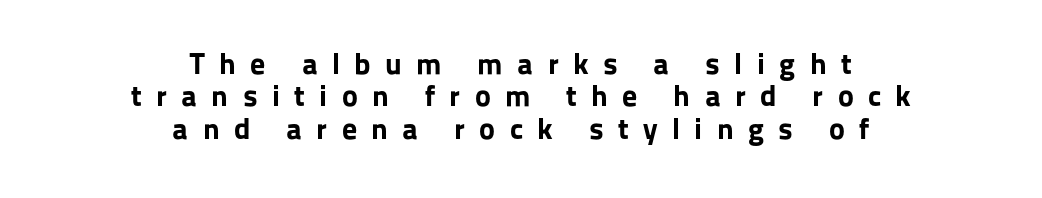
Q: Is the text bold? A: Yes.
Q: Is the text italic (slanted)? A: No, it is upright.
Q: Is the typeface a serif or a sans-serif typeface? A: Sans-serif.
Q: Is the text underlined? A: No.
Q: How is the paragraph aligned? A: Centered.
Q: Is the spacing between letters normal or unusually wide? A: Unusually wide.
Q: Is the spacing between lines tight, normal or loose? A: Tight.
Q: Width (condensed, normal, or wide)? A: Normal.
Q: Stroke contrast? A: Low.
Q: x-height? A: Medium.
Q: Monospaced? A: No.
